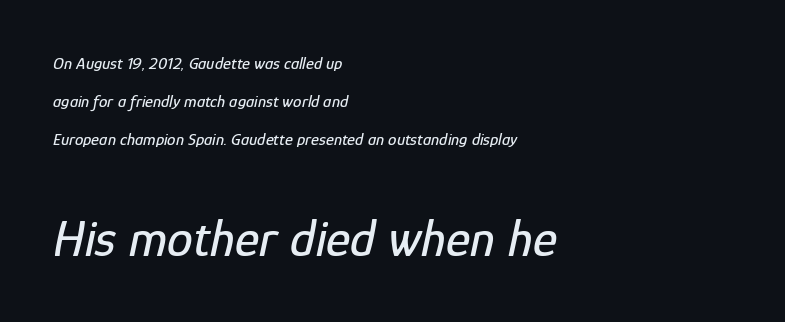
The paragraph shown leans on its left margin. Between these two stacked blocks, the lower one wins on size. Slanted lettering throughout. Leading: increased.
